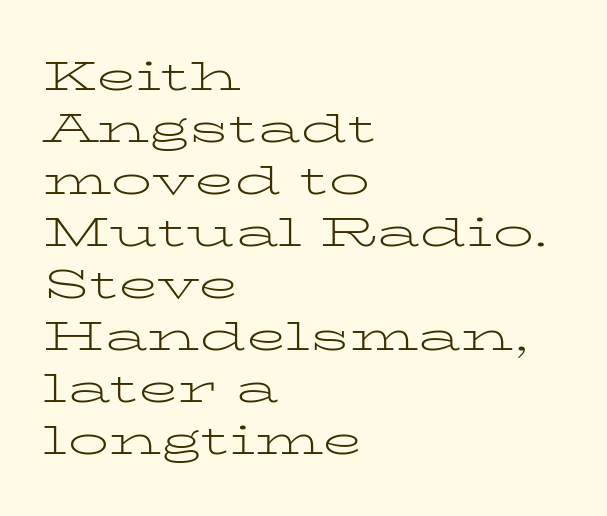
Q: Is the text bold? A: No.
Q: Is the text italic (slanted)? A: No, it is upright.
Q: Is the typeface a serif or a sans-serif typeface? A: Serif.
Q: Is the text underlined? A: No.
Q: How is the paragraph aligned? A: Left-aligned.
Q: Is the spacing between letters normal or unusually wide? A: Normal.
Q: Is the spacing between lines tight, normal or loose? A: Normal.
Q: Width (condensed, normal, or wide)? A: Wide.
Q: Stroke contrast? A: Low.
Q: x-height? A: Medium.
Q: Monospaced? A: No.
